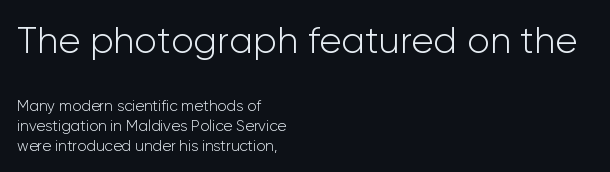
{"serif": "no", "italic": "no", "bold": "no", "weight": "light", "width": "normal", "stroke_contrast": "low", "x_height": "medium", "monospaced": "no", "underline": "no", "align": "left", "line_spacing": "normal", "line_spacing_ratio": 1.33, "letter_spacing": "normal", "letter_spacing_em": 0.0, "larger_block": "first", "size_ratio": 2.47, "glyph_px": 37}
